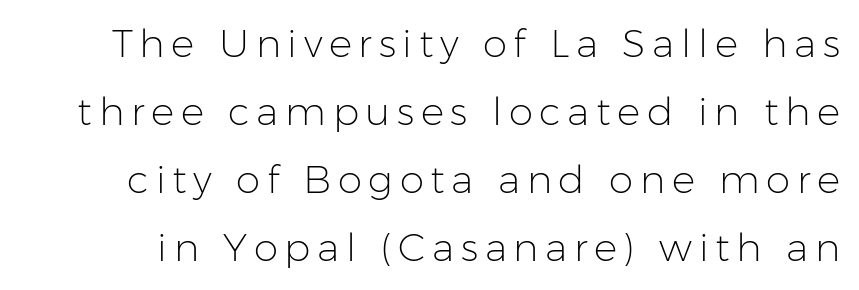
The image shows 39 px light sans-serif type, upright; set line spacing 1.74x, not underlined; low stroke contrast and a medium x-height.
